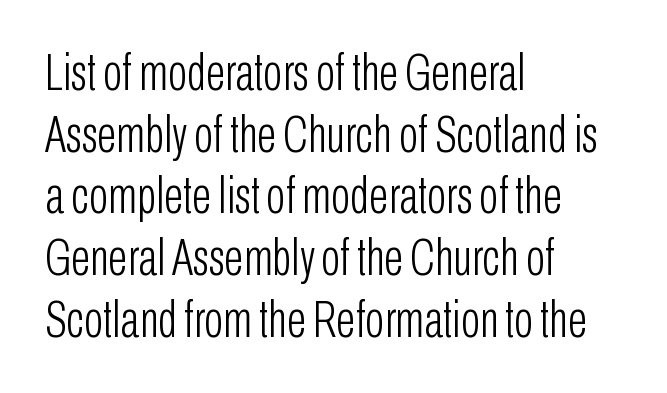
Character widths vary here, with narrow letters taking less room than wide ones. Compared with a centered layout, this one pins lines to the left instead. Spacing between characters is what you'd get straight out of the box. The lettering stays uniformly vertical, giving the passage a roman look. Serifs: no, the terminals of the letterforms are clean.
